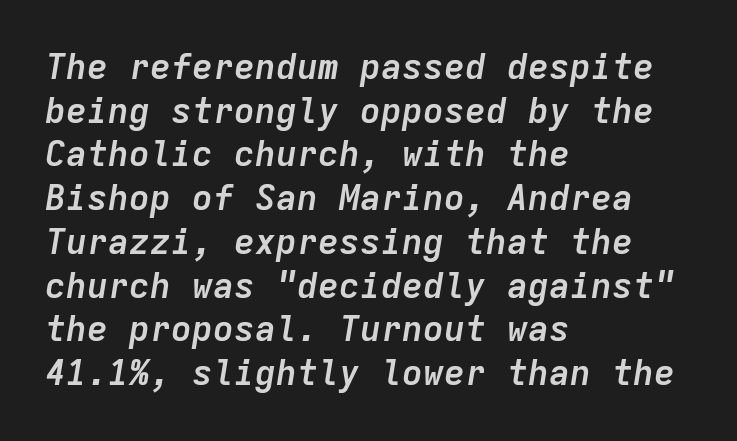
{"italic": "yes", "lean": "right", "slant_degrees": 9, "bold": "yes", "weight": "semibold", "width": "normal", "stroke_contrast": "low", "x_height": "medium", "monospaced": "yes", "underline": "no", "align": "left", "line_spacing": "normal", "line_spacing_ratio": 1.25, "letter_spacing": "normal", "letter_spacing_em": 0.0, "glyph_px": 35}
